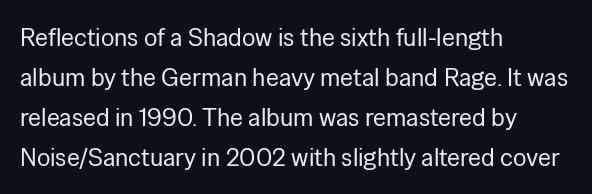
The image shows 25 px text type, upright; set left-aligned, normal line spacing (1.6x), normal letter spacing, not underlined.
